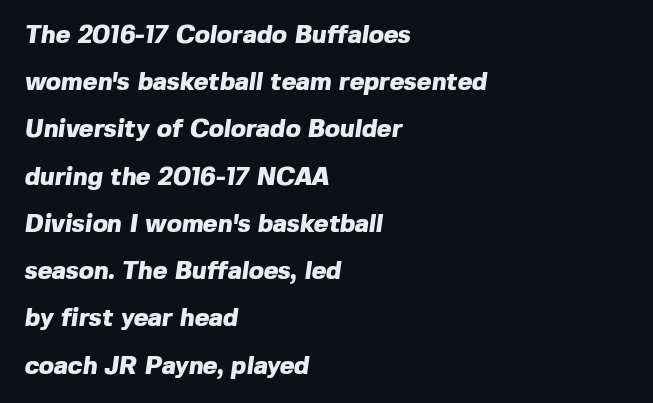
{"bold": "yes", "underline": "no", "align": "left", "line_spacing_ratio": 1.89, "letter_spacing": "normal", "letter_spacing_em": 0.0, "glyph_px": 25}
